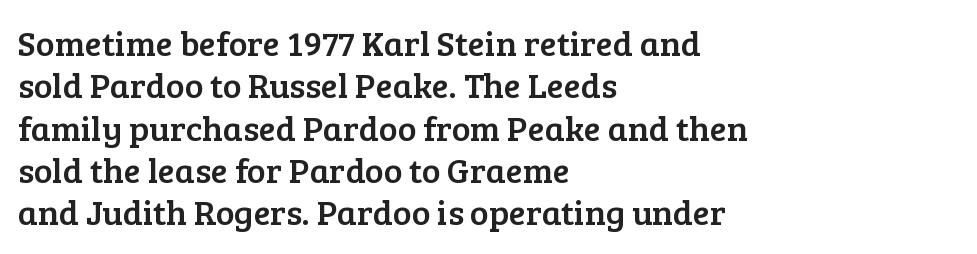
{"serif": "yes", "italic": "no", "width": "normal", "stroke_contrast": "low", "x_height": "medium", "monospaced": "no", "underline": "no", "align": "left", "line_spacing_ratio": 1.21, "letter_spacing": "normal", "letter_spacing_em": 0.0, "glyph_px": 35}
